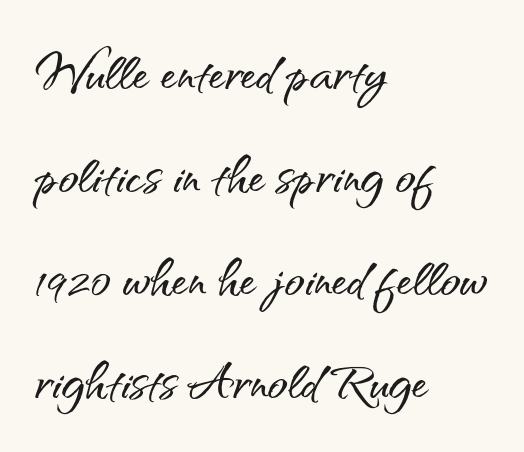
Check under the words: just untouched page. A classic flush-left, rag-right setting is used for this passage. Spacing verdict: proportional, widths tailored to each character. The block of text has a typical density, with ordinary space between rows. Compared with typical body copy, the letter spacing here is the same. The type family on display is of the sans-serif kind.
